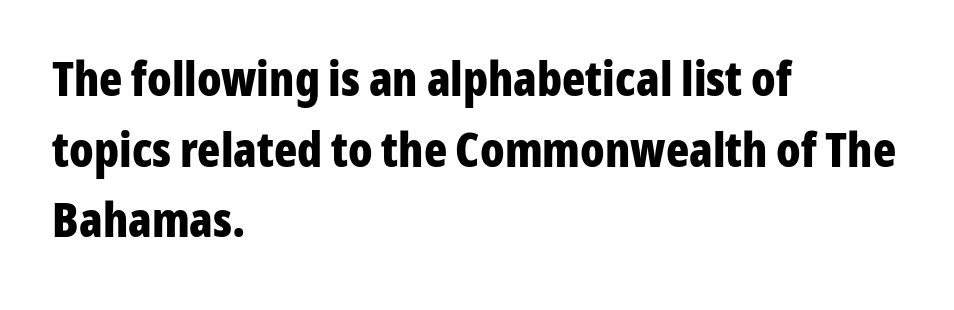
The passage is arranged the way most books set body copy — flush left. This block has exactly the height ordinary leading produces. Glance below the letters and you will spot only blank space. Look at the stroke-to-counter ratio: heavy, a bold.
